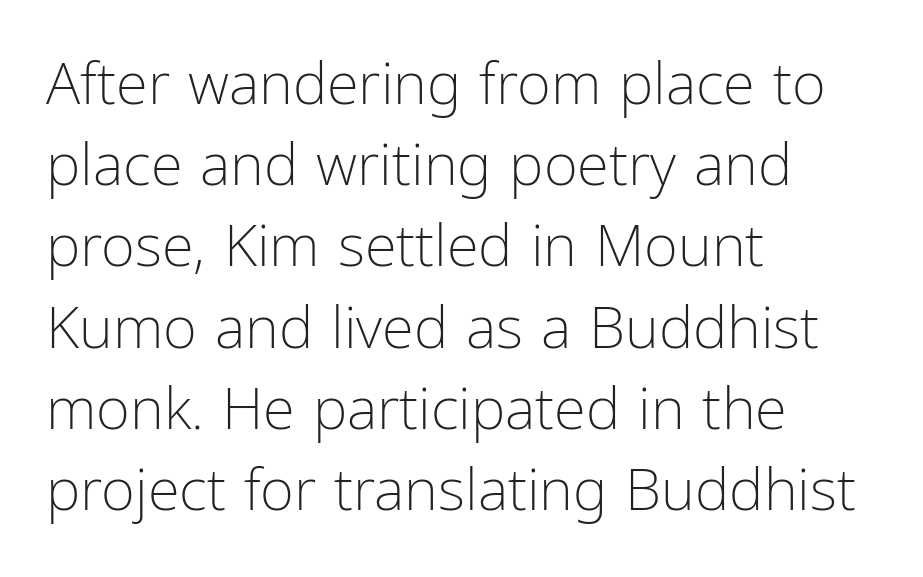
Unmarked baselines from the first word to the last. The tracking reads as untouched default to a designer's eye. Each new line begins a customary step beneath the previous one. Serifs: no, the terminals of the letterforms are clean. The paragraph shown leans on its left margin. Characters remain perfectly vertical along every line.
